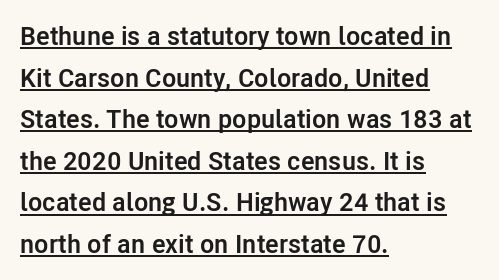
The image shows 26 px bold type, upright; set left-aligned, normal line spacing (1.6x), normal letter spacing, underlined.
